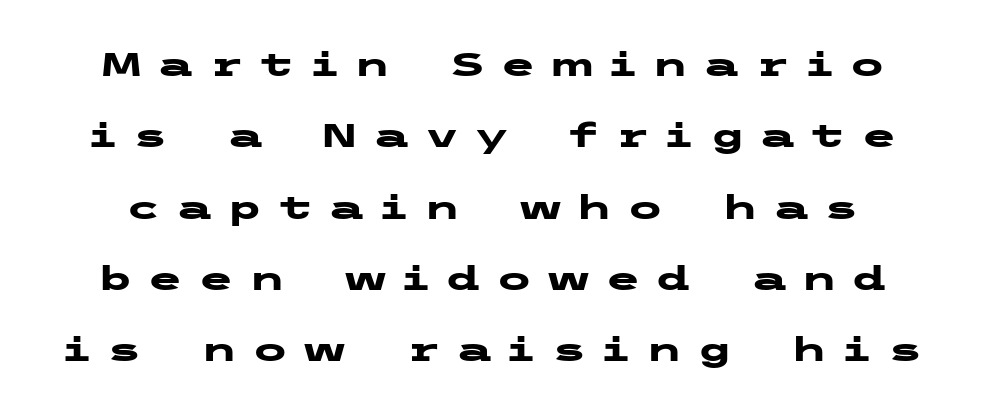
{"serif": "no", "italic": "no", "bold": "yes", "weight": "heavy", "width": "wide", "stroke_contrast": "low", "x_height": "medium", "underline": "no", "line_spacing": "loose", "line_spacing_ratio": 2.16, "letter_spacing": "wide", "letter_spacing_em": 0.44, "glyph_px": 33}
